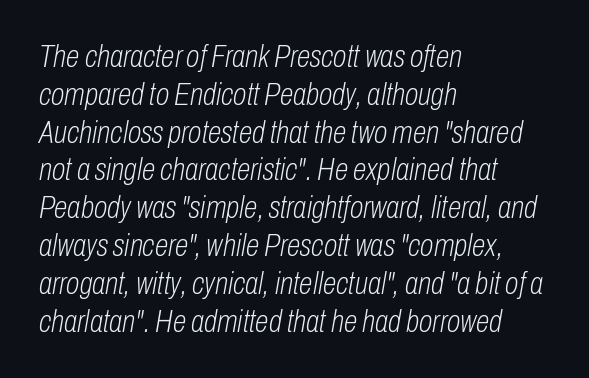
The image shows 31 px light, condensed type, italic (leaning right); set left-aligned, line spacing 1.22x, normal letter spacing, not underlined; low stroke contrast and a medium x-height.
